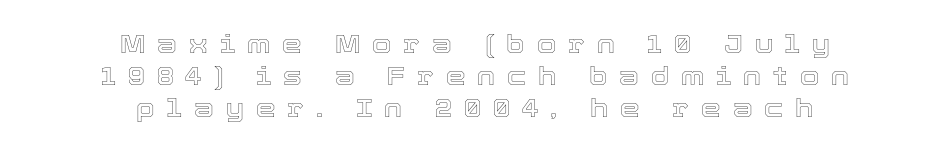
Q: Is the text italic (slanted)? A: No, it is upright.
Q: Is the text underlined? A: No.
Q: How is the paragraph aligned? A: Centered.
Q: Is the spacing between letters normal or unusually wide? A: Unusually wide.
Q: Is the spacing between lines tight, normal or loose? A: Normal.
